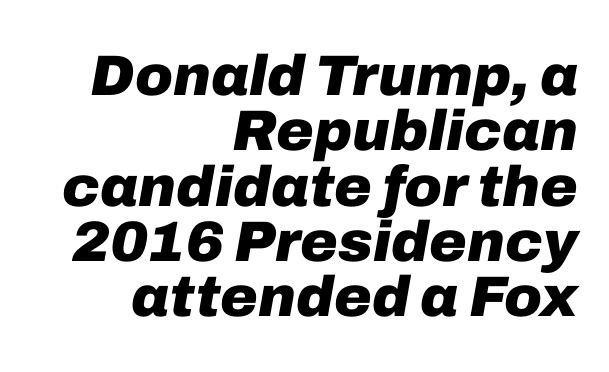
Q: Is the text bold? A: Yes.
Q: Is the text italic (slanted)? A: Yes, it leans right by about 10 degrees.
Q: Is the text underlined? A: No.
Q: How is the paragraph aligned? A: Right-aligned.
Q: Is the spacing between letters normal or unusually wide? A: Normal.
Q: Is the spacing between lines tight, normal or loose? A: Tight.
Q: Width (condensed, normal, or wide)? A: Normal.
Q: Stroke contrast? A: Low.
Q: x-height? A: Medium.
Q: Monospaced? A: No.
